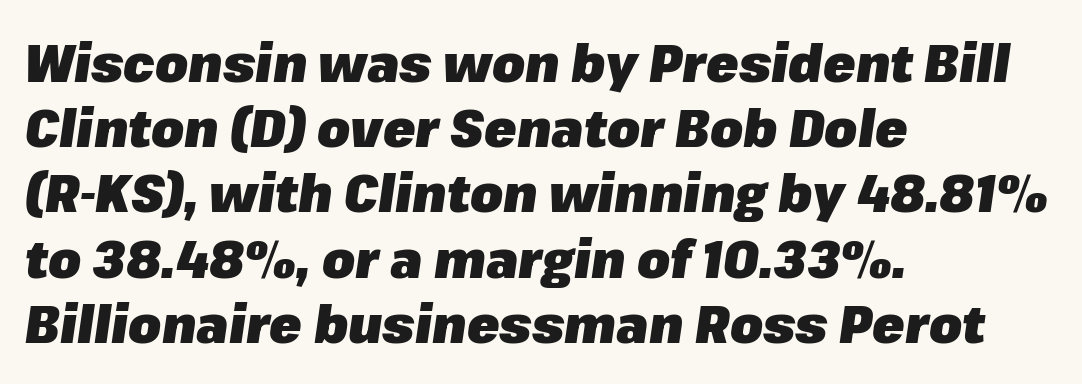
The image shows 53 px heavy type, italic (leaning right); set left-aligned, line spacing 1.23x, normal letter spacing, not underlined; low stroke contrast and a medium x-height.
